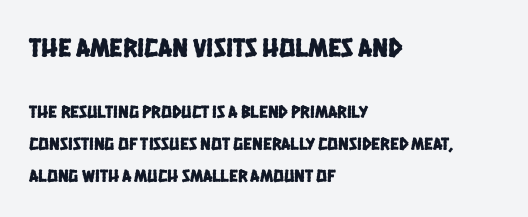
{"underline": "no", "align": "left", "line_spacing_ratio": 1.79, "letter_spacing": "normal", "letter_spacing_em": 0.0, "larger_block": "first", "size_ratio": 1.5, "glyph_px": 27}
